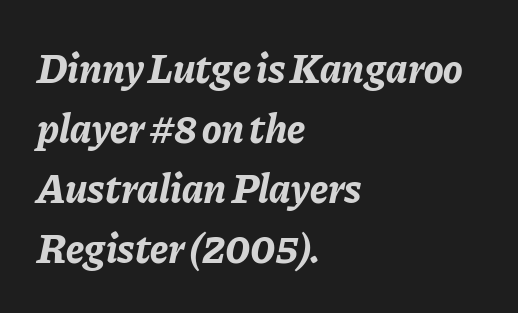
The image shows 41 px bold type, italic (leaning right); set left-aligned, normal line spacing (1.46x), normal letter spacing, not underlined; low stroke contrast and a medium x-height.
